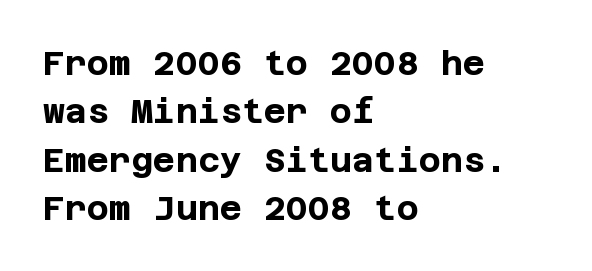
The image shows 34 px bold sans-serif type, upright; set left-aligned, normal line spacing (1.42x), normal letter spacing, not underlined; low stroke contrast and a large x-height.
